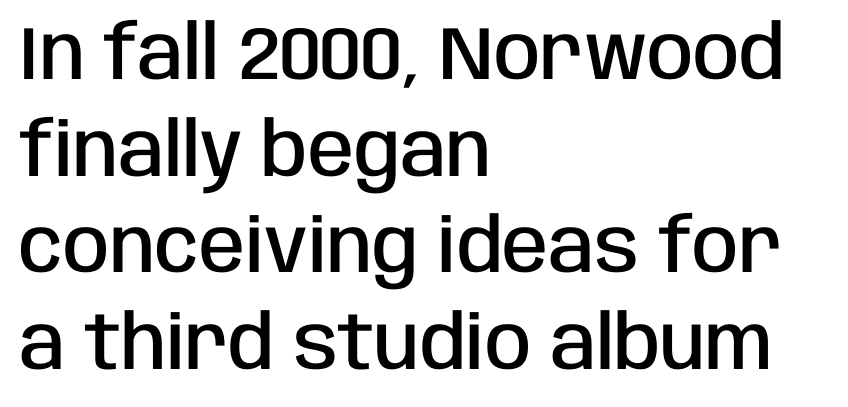
{"serif": "no", "italic": "no", "bold": "semi", "weight": "semibold", "width": "condensed", "stroke_contrast": "low", "x_height": "large", "monospaced": "no", "underline": "no", "align": "left", "line_spacing": "normal", "line_spacing_ratio": 1.29, "letter_spacing": "normal", "letter_spacing_em": 0.0, "glyph_px": 75}
